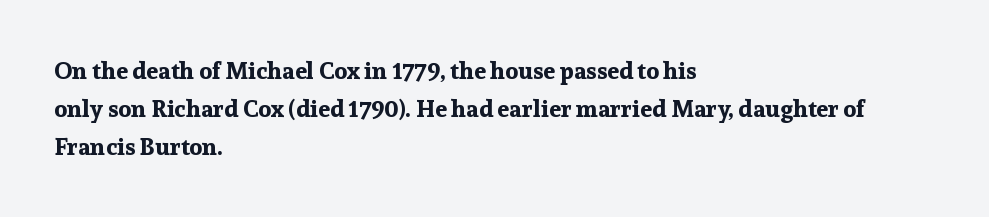
The image shows 24 px bold type, upright; set left-aligned, normal line spacing (1.59x), normal letter spacing, not underlined.
